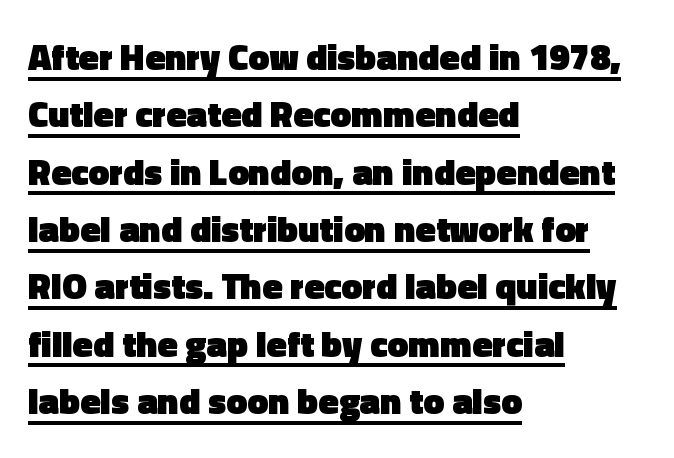
Notice how the stems are strictly vertical — no italics here. This rendering features underlined lettering. Casual observation: everything's shoved over to the left. Pretty heavy lettering here — definitely bold.
